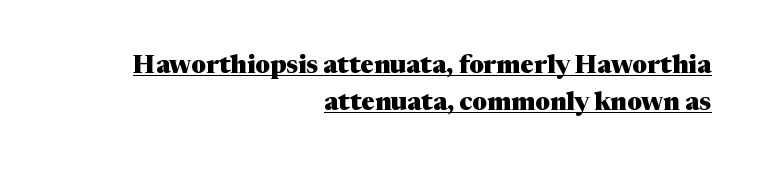
Q: Is the text bold? A: Yes.
Q: Is the text italic (slanted)? A: No, it is upright.
Q: Is the text underlined? A: Yes.
Q: How is the paragraph aligned? A: Right-aligned.
Q: Is the spacing between letters normal or unusually wide? A: Normal.
Q: Is the spacing between lines tight, normal or loose? A: Normal.
